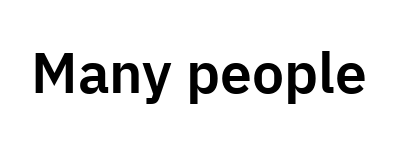
{"serif": "no", "italic": "no", "width": "normal", "stroke_contrast": "low", "x_height": "medium", "monospaced": "no", "underline": "no", "letter_spacing": "normal", "letter_spacing_em": 0.0, "glyph_px": 57}
